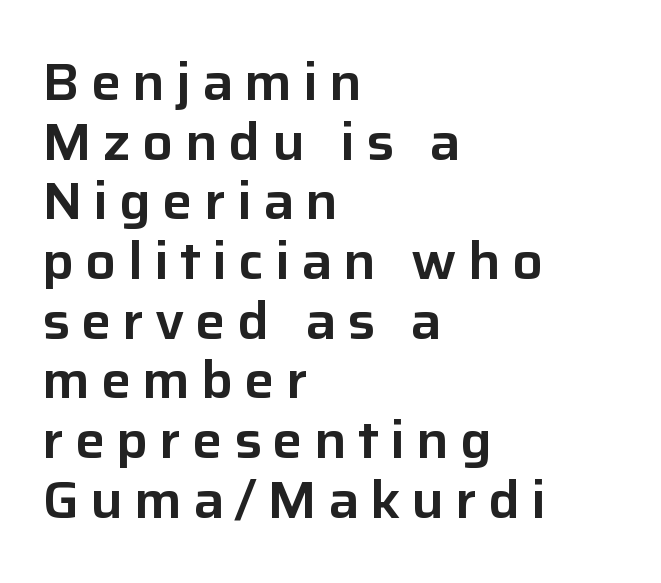
The image shows 51 px sans-serif type, upright; set left-aligned, line spacing 1.17x, unusually wide letter spacing (+0.22 em), not underlined; low stroke contrast and a medium x-height.
